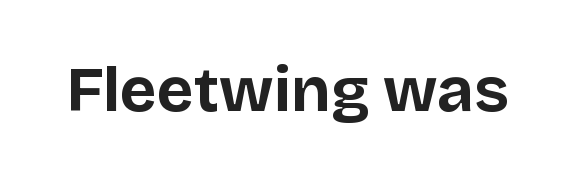
{"serif": "no", "italic": "no", "bold": "yes", "weight": "bold", "width": "normal", "stroke_contrast": "low", "x_height": "large", "monospaced": "no", "underline": "no", "letter_spacing": "normal", "letter_spacing_em": 0.0, "glyph_px": 63}
